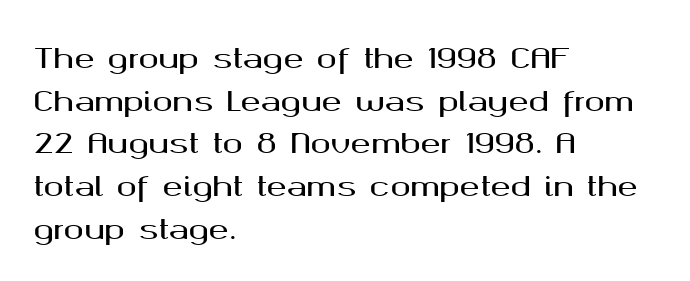
The image shows 27 px text type, upright; set left-aligned, normal line spacing (1.58x), normal letter spacing, not underlined.
